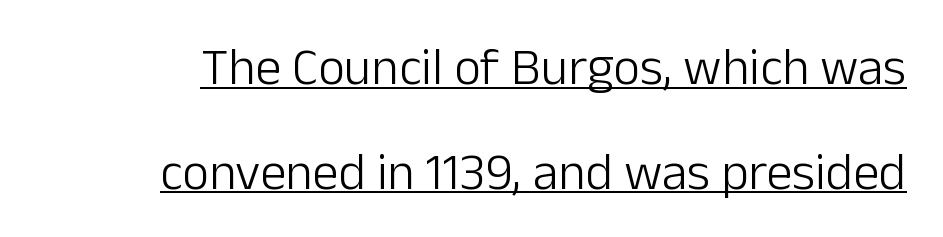
Like a heading marked for emphasis, these lines bear an underscore. Ordinary non-slanted type is in use. Tracking here is standard; glyphs follow each other at the usual distance. No feet cap the strokes, marking this as sans-serif type. Summary of vertical rhythm: relaxed, with wide interline spacing. Looks like regular typesetting: each glyph gets only the width it needs.
